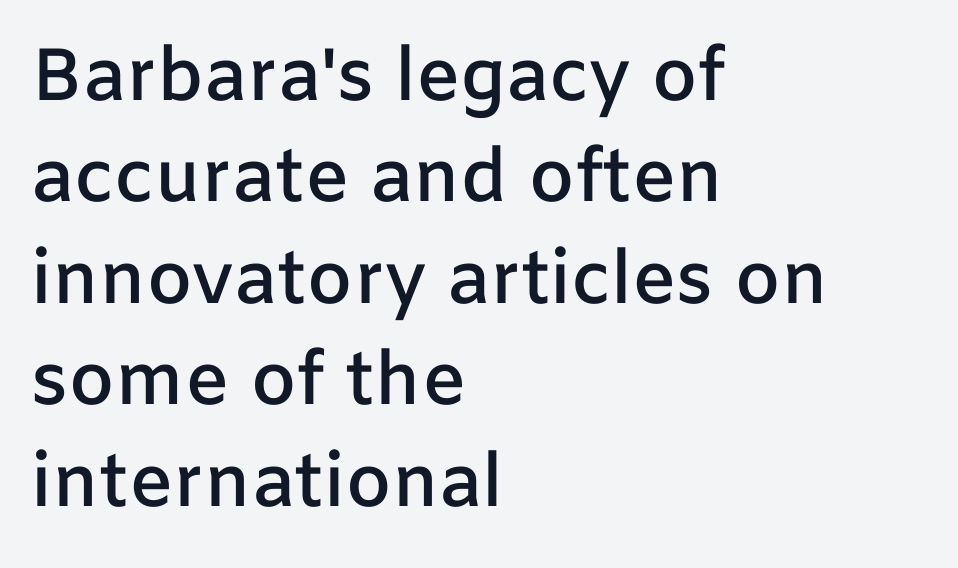
{"serif": "no", "italic": "no", "bold": "semi", "weight": "semibold", "width": "normal", "stroke_contrast": "low", "x_height": "medium", "monospaced": "no", "underline": "no", "align": "left", "line_spacing": "normal", "line_spacing_ratio": 1.37, "letter_spacing": "normal", "letter_spacing_em": 0.0, "glyph_px": 74}
